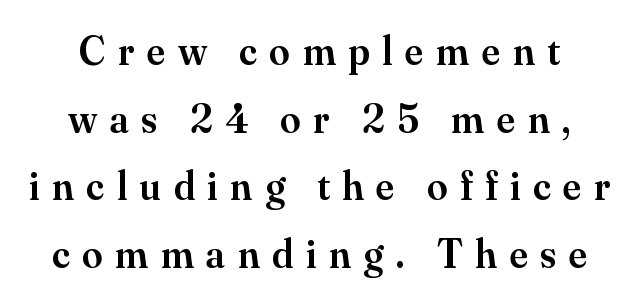
Inter-character spacing is expanded well beyond the font's built-in metrics. These lines are rendered in a variable-pitch font. Honestly, the row spacing looks completely unremarkable. Look at the bottom of the vertical strokes: they flare into serifs here. It's the straight-up-and-down kind of type. Look at the stroke-to-counter ratio: somewhat heavy, a semibold.
